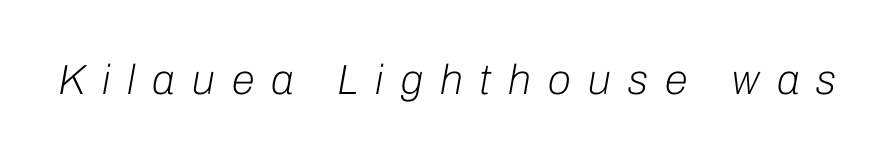
The strip under each line holds only bare page. Note the varied advance widths — an 'i' is clearly narrower than an 'm'. Quick note: italic. Observe the wide spacing: letters keep a clear distance from each other. Nothing heavy about these letters — not bold at all.
